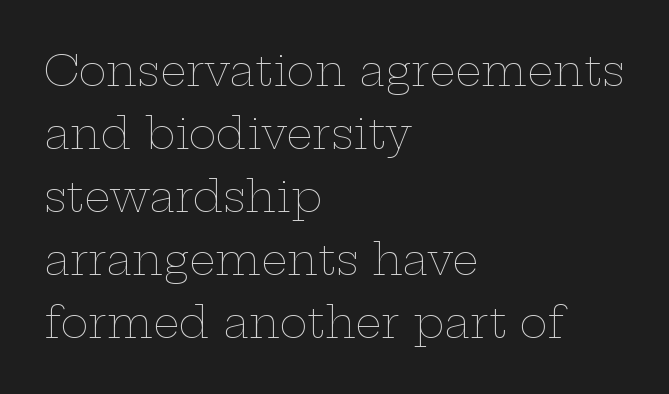
The image shows 42 px thin, wide type, upright; set left-aligned, normal line spacing (1.5x), normal letter spacing, not underlined; low stroke contrast and a medium x-height.
